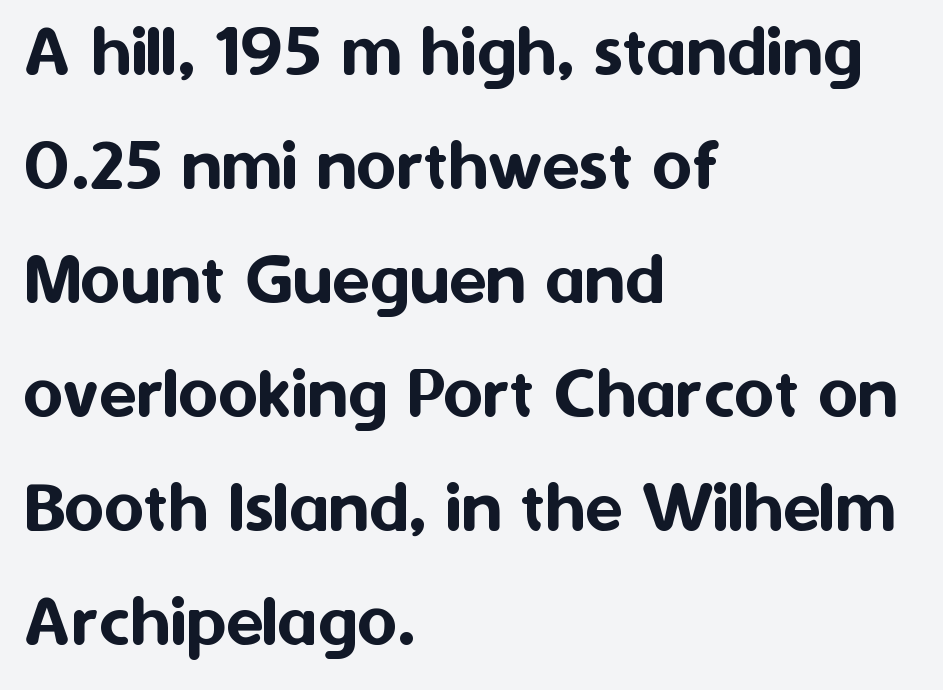
Q: Is the text italic (slanted)? A: No, it is upright.
Q: Is the typeface a serif or a sans-serif typeface? A: Sans-serif.
Q: Is the text underlined? A: No.
Q: How is the paragraph aligned? A: Left-aligned.
Q: Is the spacing between letters normal or unusually wide? A: Normal.
Q: Is the spacing between lines tight, normal or loose? A: Normal.
Q: Width (condensed, normal, or wide)? A: Normal.
Q: Stroke contrast? A: Medium.
Q: x-height? A: Medium.
Q: Monospaced? A: No.
